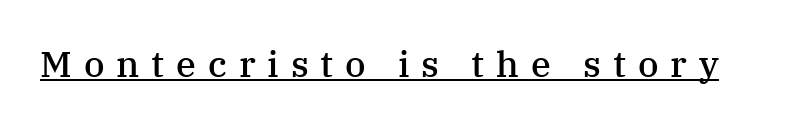
Somebody hit Ctrl+U on this one — the words are underlined. Old-style or modern, the face here clearly has serifs. Letter spacing: wide. Nope, not italic — everything's standing straight. This sample has the flowing, uneven cadence of proportional lettering.
